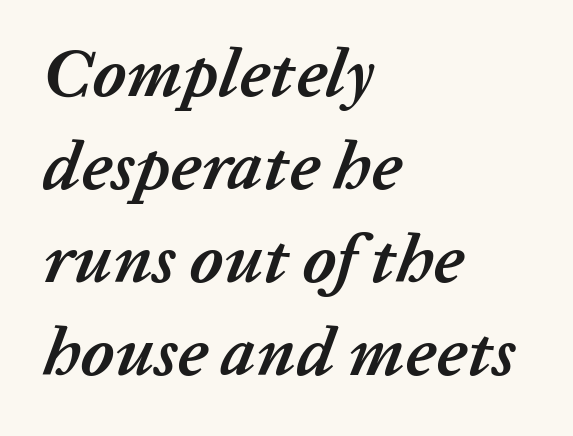
{"italic": "yes", "lean": "right", "slant_degrees": 20, "bold": "yes", "weight": "semibold", "width": "normal", "stroke_contrast": "low", "x_height": "medium", "monospaced": "no", "underline": "no", "align": "left", "line_spacing": "normal", "line_spacing_ratio": 1.35, "letter_spacing": "normal", "letter_spacing_em": 0.0, "glyph_px": 69}
